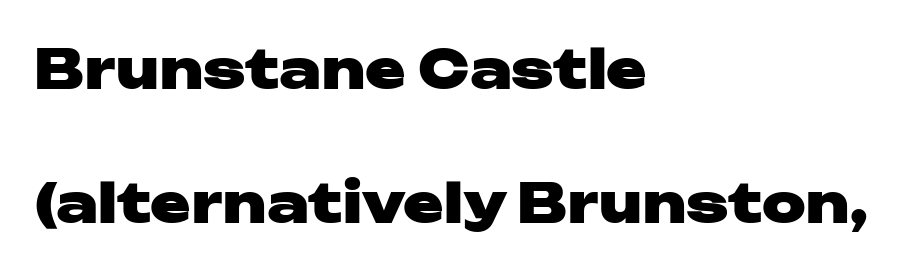
This sample trades compactness for vertical openness between lines. Glyph-to-glyph distance matches everyday printed text. Every stem runs plumb, perpendicular to the baseline. Summary of weight: heavy, a full bold. To sum up the face: it is a sans, with no serifs.
